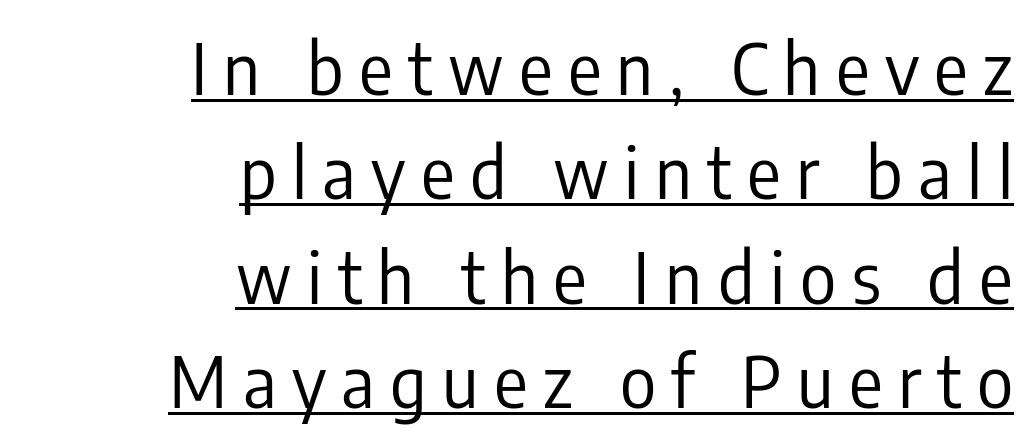
The image shows 70 px regular-weight, condensed sans-serif type, upright; set right-aligned, normal line spacing (1.49x), unusually wide letter spacing (+0.22 em), underlined; low stroke contrast and a medium x-height.
